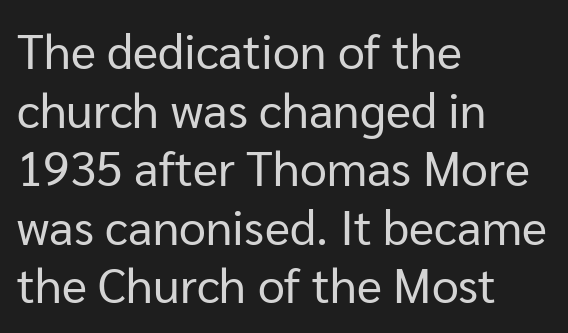
Q: Is the text bold? A: No.
Q: Is the text italic (slanted)? A: No, it is upright.
Q: Is the typeface a serif or a sans-serif typeface? A: Sans-serif.
Q: Is the text underlined? A: No.
Q: How is the paragraph aligned? A: Left-aligned.
Q: Is the spacing between letters normal or unusually wide? A: Normal.
Q: Width (condensed, normal, or wide)? A: Normal.
Q: Stroke contrast? A: Low.
Q: x-height? A: Medium.
Q: Monospaced? A: No.
